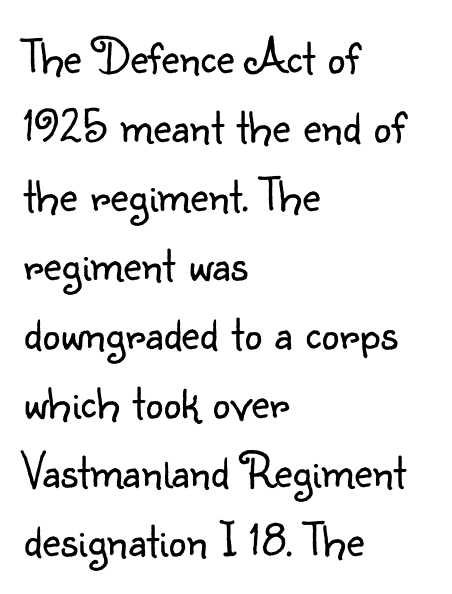
Q: Is the text bold? A: No.
Q: Is the text italic (slanted)? A: No, it is upright.
Q: Is the typeface a serif or a sans-serif typeface? A: Sans-serif.
Q: Is the text underlined? A: No.
Q: How is the paragraph aligned? A: Left-aligned.
Q: Is the spacing between letters normal or unusually wide? A: Normal.
Q: Is the spacing between lines tight, normal or loose? A: Normal.
Q: Width (condensed, normal, or wide)? A: Normal.
Q: Stroke contrast? A: Low.
Q: x-height? A: Small.
Q: Monospaced? A: No.
